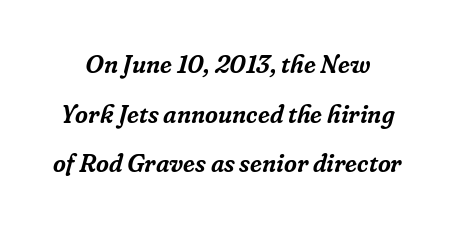
The image shows 25 px text type, italic (leaning right); set loose line spacing (1.99x), normal letter spacing, not underlined.
